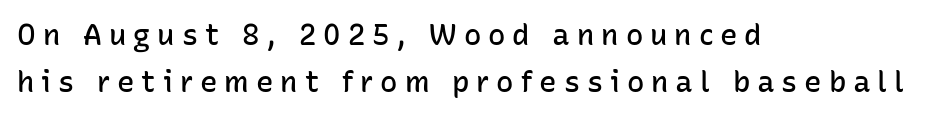
The passage shown is not underscored anywhere. I'd call this a sans setting — the letters go barefoot. Here the designer chose a conventional face with non-uniform glyph widths. The designer left line spacing at the default. If you drew a line through each stem, it would be perfectly vertical. Leftover space on each line is placed entirely after the last word.
